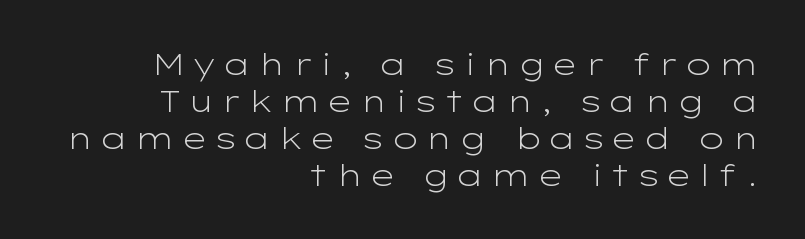
{"serif": "no", "italic": "no", "bold": "no", "weight": "light", "width": "wide", "stroke_contrast": "low", "x_height": "medium", "monospaced": "no", "underline": "no", "align": "right", "line_spacing_ratio": 1.23, "glyph_px": 30}
